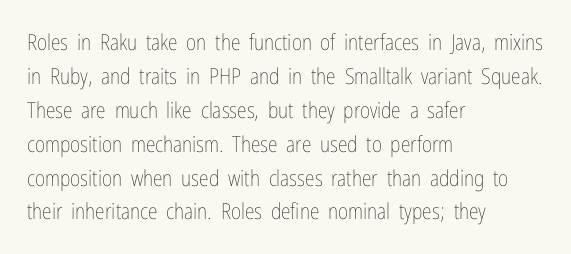
Q: Is the text bold? A: No.
Q: Is the text italic (slanted)? A: No, it is upright.
Q: Is the text underlined? A: No.
Q: How is the paragraph aligned? A: Left-aligned.
Q: Is the spacing between letters normal or unusually wide? A: Normal.
Q: Is the spacing between lines tight, normal or loose? A: Normal.
